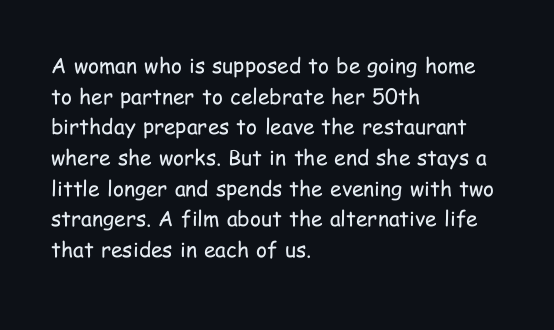
{"italic": "no", "bold": "no", "underline": "no", "align": "left", "line_spacing": "normal", "line_spacing_ratio": 1.46, "letter_spacing": "normal", "letter_spacing_em": 0.0, "glyph_px": 21}
